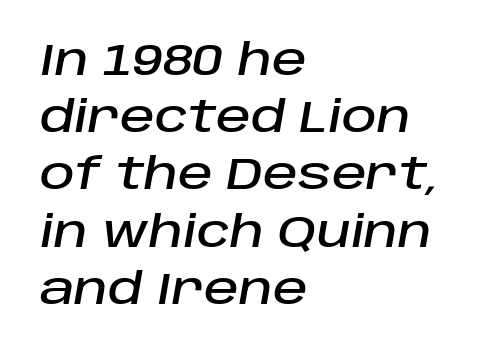
These lines are rendered in a variable-pitch font. Nobody drew a line under any word here. The rows are spaced the way most documents space them. All the whitespace from short lines collects on the right.
